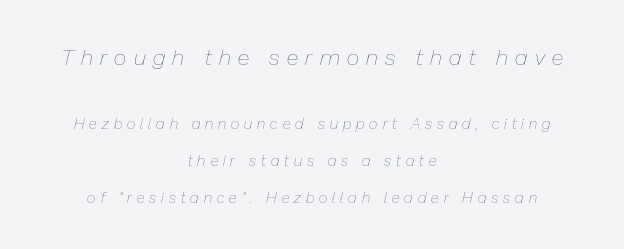
The image shows 22 px text type, italic (leaning right); set centered, loose line spacing (2.45x), unusually wide letter spacing (+0.34 em), not underlined; the first (top) block is 1.47x larger.
